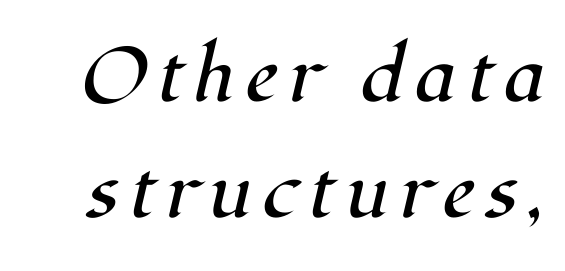
{"serif": "yes", "italic": "yes", "lean": "right", "slant_degrees": 12, "bold": "no", "weight": "regular", "width": "normal", "stroke_contrast": "high", "x_height": "medium", "monospaced": "no", "underline": "no", "line_spacing": "normal", "line_spacing_ratio": 1.53, "glyph_px": 76}
